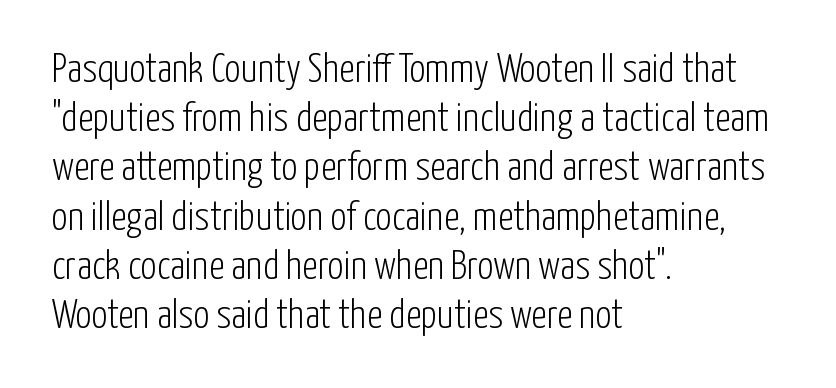
A clean baseline with only descenders dipping below it. The type sits square on the baseline with zero lean. Unbolded letterforms with no extra heft. These lines are set flush left with a ragged right edge. No feet cap the strokes, marking this as sans-serif type. Tracking value appears to be zero — textbook default spacing.
